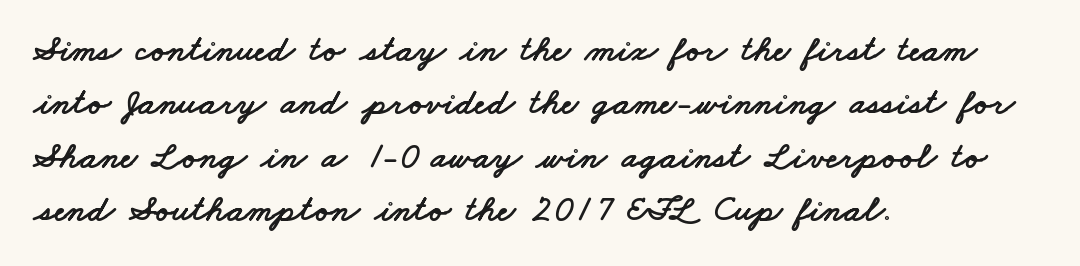
{"serif": "no", "width": "wide", "stroke_contrast": "low", "x_height": "small", "monospaced": "no", "underline": "no", "align": "left", "line_spacing": "normal", "line_spacing_ratio": 1.44, "letter_spacing": "normal", "letter_spacing_em": 0.0, "glyph_px": 37}
